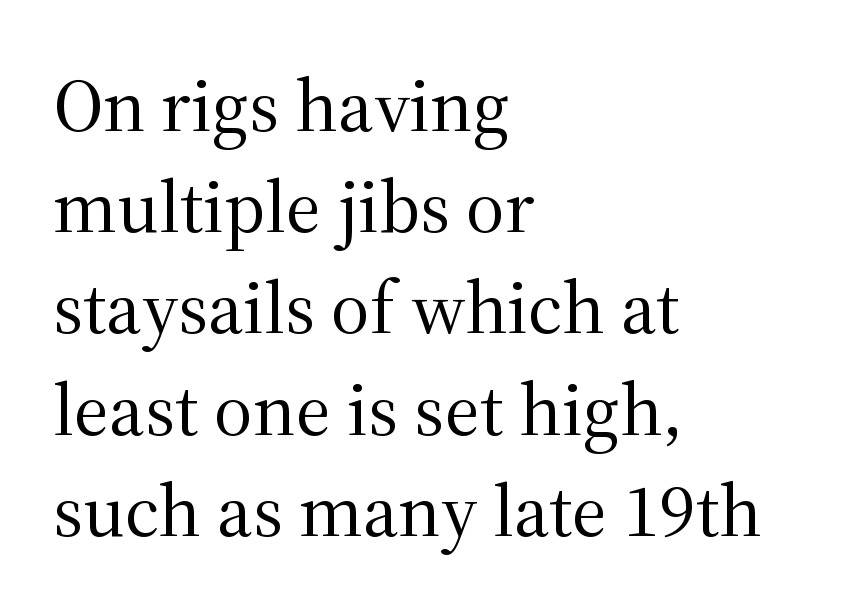
Just letters on the line, the space beneath them empty. Casual observation: everything's shoved over to the left. A light-to-regular cut is what we see here. Each new line begins a customary step beneath the previous one. Default kerning and tracking; the words read as compact shapes.
